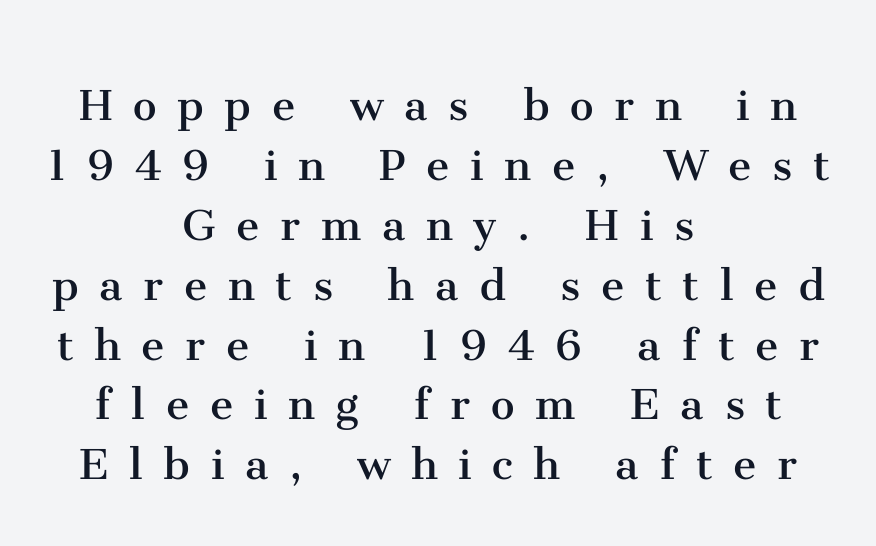
Q: Is the text bold? A: No.
Q: Is the text italic (slanted)? A: No, it is upright.
Q: Is the typeface a serif or a sans-serif typeface? A: Serif.
Q: Is the text underlined? A: No.
Q: How is the paragraph aligned? A: Centered.
Q: Is the spacing between letters normal or unusually wide? A: Unusually wide.
Q: Is the spacing between lines tight, normal or loose? A: Tight.
Q: Width (condensed, normal, or wide)? A: Normal.
Q: Stroke contrast? A: Medium.
Q: x-height? A: Medium.
Q: Monospaced? A: No.
